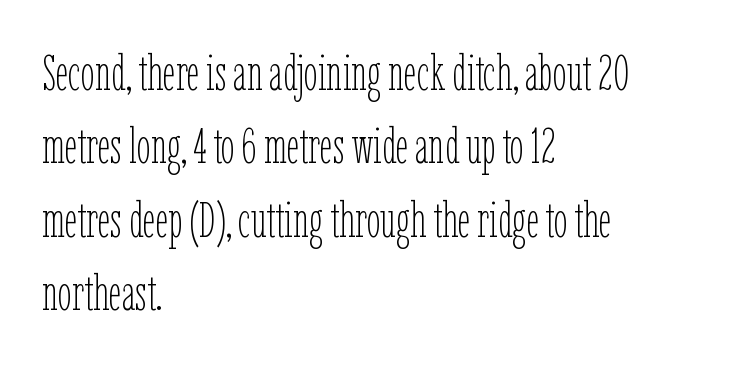
Underline: absent. One glance says typical: line gaps are just what's usual. The typesetter chose a ragged-right arrangement here. Each word holds together tightly as a unit, with standard inter-letter gaps. The lettering stays uniformly vertical, giving the passage a roman look. The face used here is proportionally spaced, like ordinary book or web type.
